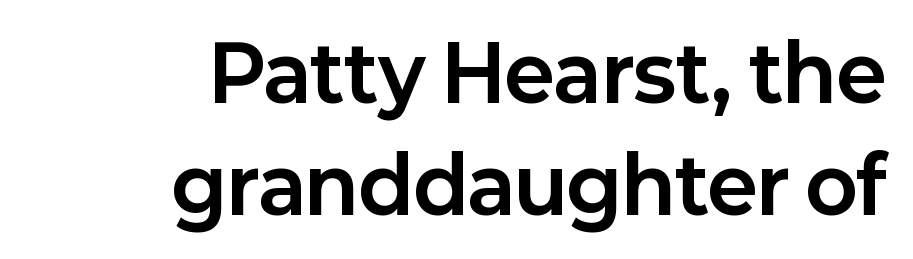
{"serif": "no", "italic": "no", "bold": "yes", "weight": "bold", "width": "normal", "stroke_contrast": "low", "x_height": "medium", "monospaced": "no", "underline": "no", "align": "right", "line_spacing": "normal", "line_spacing_ratio": 1.46, "letter_spacing": "normal", "letter_spacing_em": 0.0, "glyph_px": 77}
